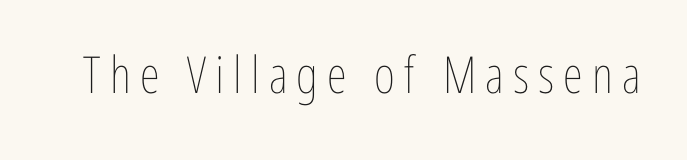
Q: Is the text bold? A: No.
Q: Is the text italic (slanted)? A: No, it is upright.
Q: Is the text underlined? A: No.
Q: Width (condensed, normal, or wide)? A: Condensed.
Q: Stroke contrast? A: Low.
Q: x-height? A: Medium.
Q: Monospaced? A: No.
